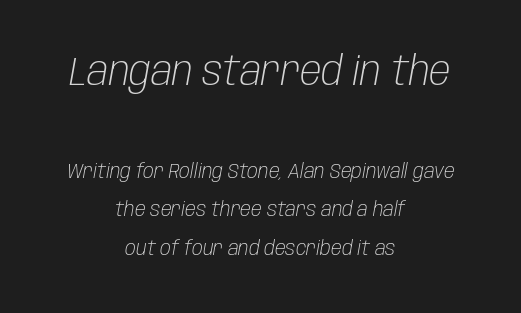
{"italic": "yes", "lean": "right", "slant_degrees": 10, "bold": "no", "weight": "light", "width": "condensed", "stroke_contrast": "low", "x_height": "large", "monospaced": "no", "underline": "no", "align": "center", "line_spacing": "loose", "line_spacing_ratio": 1.92, "letter_spacing": "normal", "letter_spacing_em": 0.0, "larger_block": "first", "size_ratio": 2.0, "glyph_px": 40}
